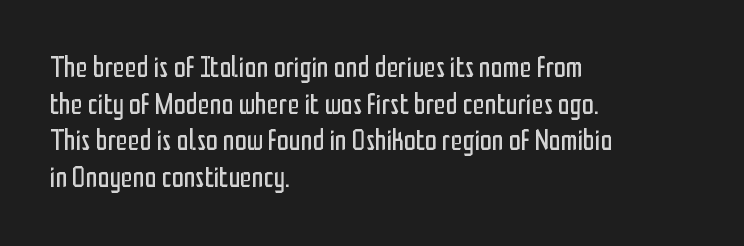
The image shows 30 px regular-weight, condensed sans-serif type, upright; set left-aligned, line spacing 1.22x, normal letter spacing, not underlined; low stroke contrast and a medium x-height.
